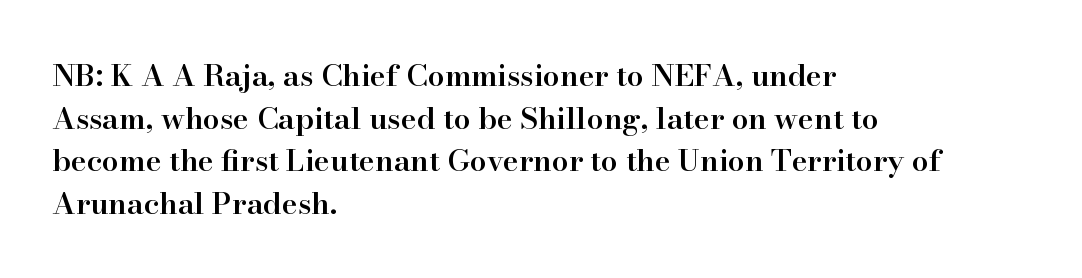
Character widths vary here, with narrow letters taking less room than wide ones. A roman cut, with each character standing at attention. A fair bit of extra ink — the face is semibold, not bold. Does the type have serifs? Yes, each stem ends in a small foot. Words appear dense and cohesive because spacing is normal. Leftover space on each line is placed entirely after the last word.
